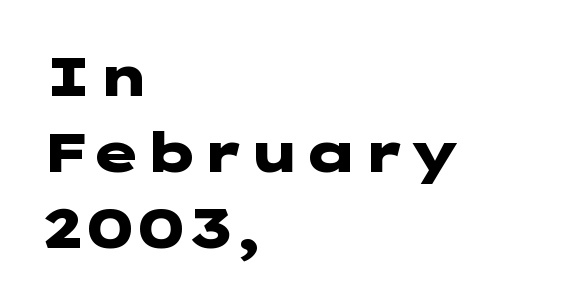
The image shows 55 px heavy, wide sans-serif type, upright; set left-aligned, normal line spacing (1.38x), normal letter spacing, not underlined; low stroke contrast and a medium x-height.
